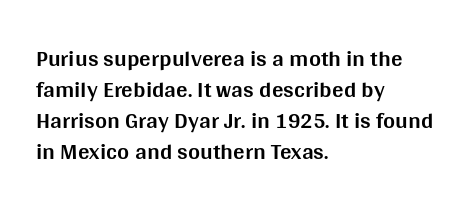
The image shows 23 px bold type, upright; set left-aligned, normal line spacing (1.35x), normal letter spacing, not underlined.
